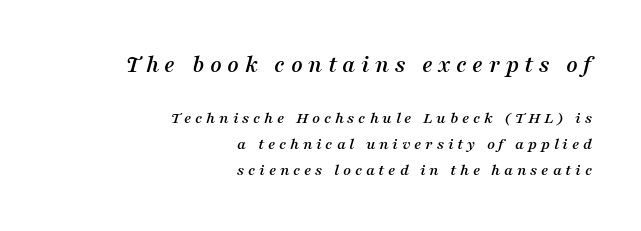
{"italic": "yes", "lean": "right", "slant_degrees": 16, "underline": "no", "align": "right", "line_spacing": "normal", "line_spacing_ratio": 1.53, "letter_spacing": "wide", "letter_spacing_em": 0.22, "larger_block": "first", "size_ratio": 1.47, "glyph_px": 25}
